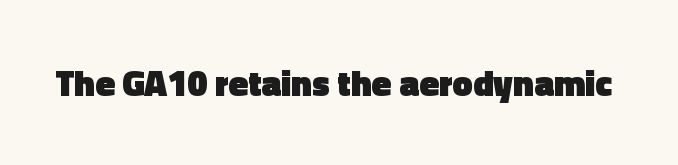
The image shows 36 px heavy sans-serif type, upright; set normal letter spacing, not underlined; a medium x-height.
